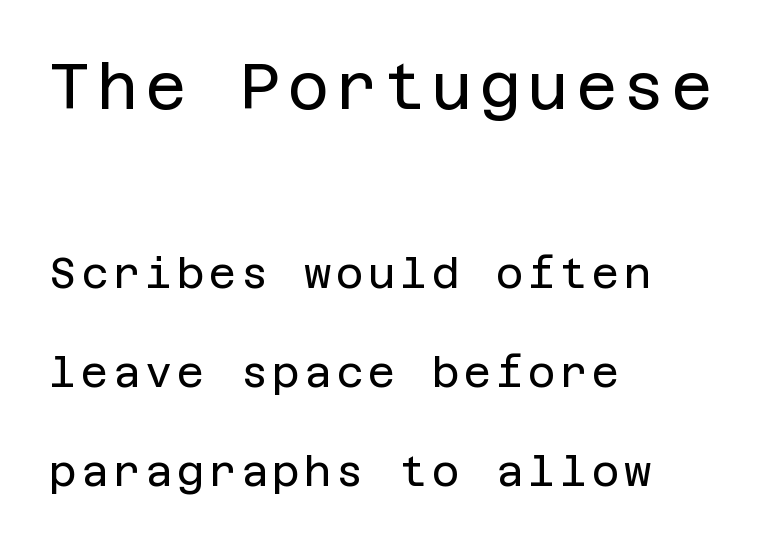
In terms of letterform style, serifs are entirely absent. The letters stand straight up with perfectly vertical stems. Leading: increased. Alignment: flush left.
